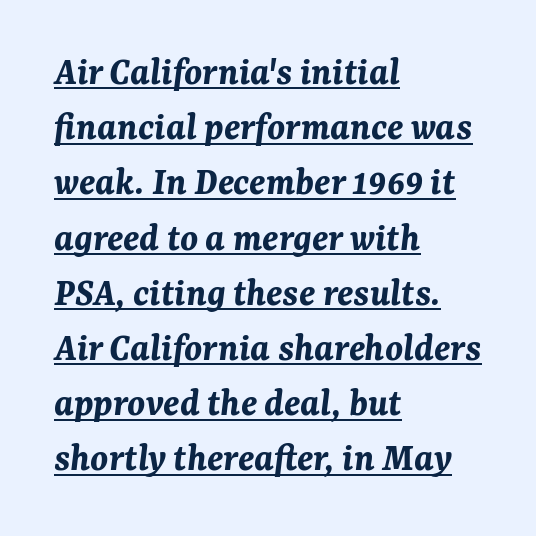
{"italic": "yes", "lean": "right", "slant_degrees": 7, "bold": "yes", "weight": "bold", "width": "normal", "stroke_contrast": "medium", "x_height": "medium", "monospaced": "no", "underline": "yes", "align": "left", "line_spacing": "normal", "line_spacing_ratio": 1.38, "letter_spacing": "normal", "letter_spacing_em": 0.0, "glyph_px": 40}
